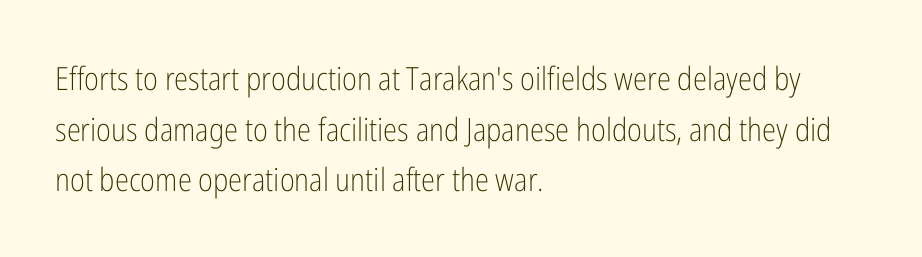
Q: Is the text bold? A: No.
Q: Is the text italic (slanted)? A: No, it is upright.
Q: Is the typeface a serif or a sans-serif typeface? A: Sans-serif.
Q: Is the text underlined? A: No.
Q: How is the paragraph aligned? A: Left-aligned.
Q: Is the spacing between letters normal or unusually wide? A: Normal.
Q: Is the spacing between lines tight, normal or loose? A: Normal.
Q: Width (condensed, normal, or wide)? A: Condensed.
Q: Stroke contrast? A: Low.
Q: x-height? A: Medium.
Q: Monospaced? A: No.
